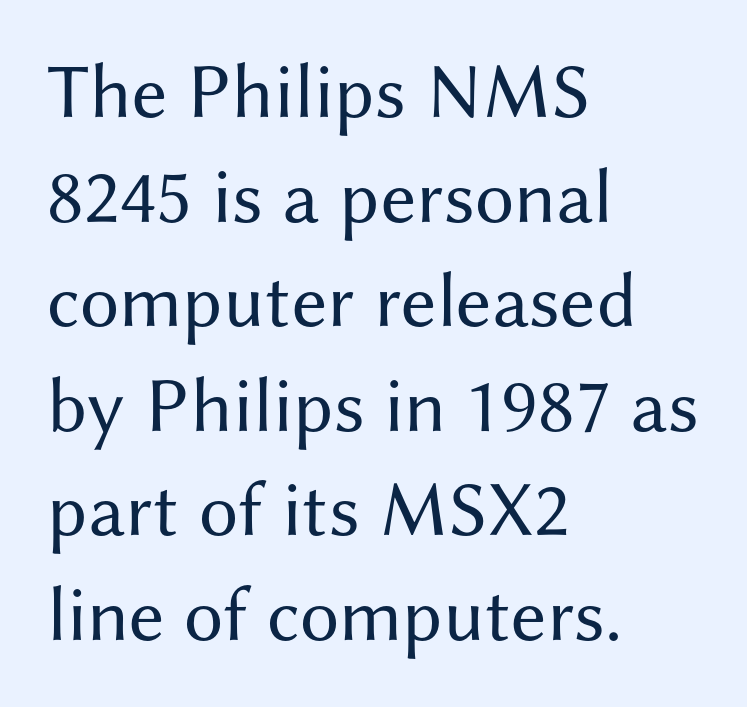
Weight: regular or lighter. Regarding serifs, this sample does without them. Words appear dense and cohesive because spacing is normal. Ascenders rise straight up at ninety degrees. Unmarked baselines from the first word to the last. Is this a fixed-width face? No — the glyphs have proportional, varying widths.
